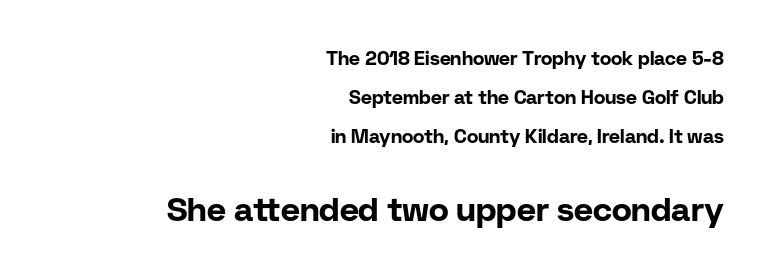
Every row of glyphs terminates at an identical x-position on the right. Line spacing here is loose. How heavy is the stroke? Heavy — this is a bold. In terms of letterform style, serifs are entirely absent.
